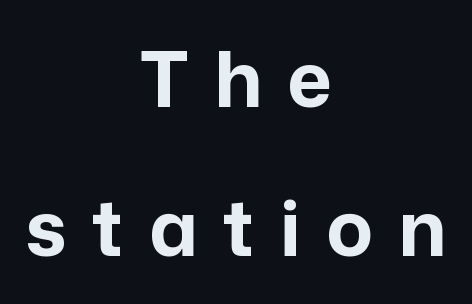
{"serif": "no", "italic": "no", "bold": "yes", "weight": "bold", "width": "normal", "stroke_contrast": "low", "x_height": "medium", "monospaced": "no", "underline": "no", "align": "center", "line_spacing": "loose", "line_spacing_ratio": 1.93, "letter_spacing": "wide", "letter_spacing_em": 0.33, "glyph_px": 77}
